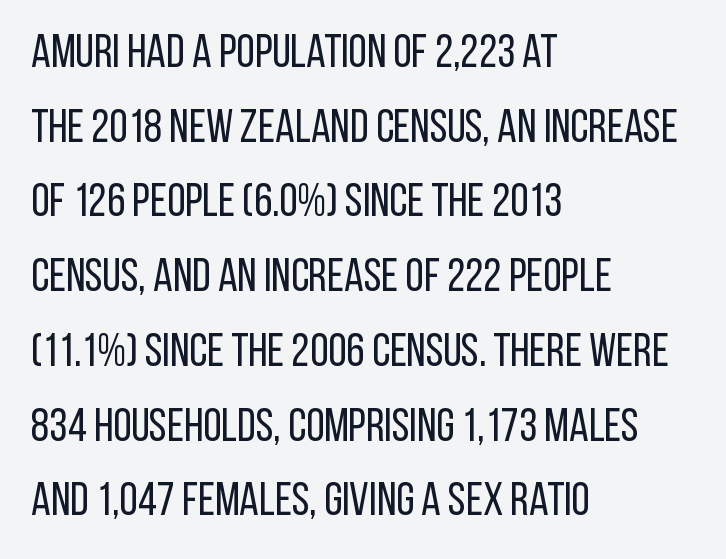
Q: Is the text bold? A: No.
Q: Is the text italic (slanted)? A: No, it is upright.
Q: Is the typeface a serif or a sans-serif typeface? A: Sans-serif.
Q: Is the text underlined? A: No.
Q: How is the paragraph aligned? A: Left-aligned.
Q: Is the spacing between letters normal or unusually wide? A: Normal.
Q: Is the spacing between lines tight, normal or loose? A: Normal.
Q: Width (condensed, normal, or wide)? A: Condensed.
Q: Stroke contrast? A: Low.
Q: x-height? A: Large.
Q: Monospaced? A: No.
